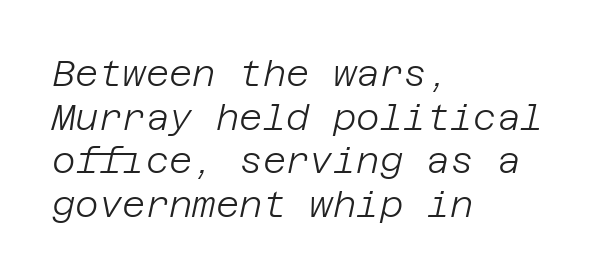
Q: Is the text bold? A: No.
Q: Is the text italic (slanted)? A: Yes, it leans right by about 12 degrees.
Q: Is the text underlined? A: No.
Q: How is the paragraph aligned? A: Left-aligned.
Q: Is the spacing between letters normal or unusually wide? A: Normal.
Q: Width (condensed, normal, or wide)? A: Normal.
Q: Stroke contrast? A: Low.
Q: x-height? A: Large.
